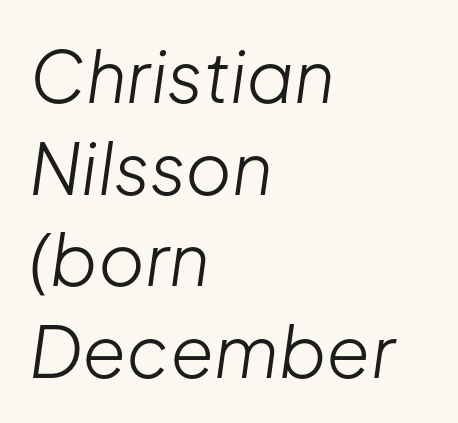
Q: Is the text bold? A: No.
Q: Is the text italic (slanted)? A: Yes, it leans right by about 8 degrees.
Q: Is the text underlined? A: No.
Q: How is the paragraph aligned? A: Left-aligned.
Q: Is the spacing between letters normal or unusually wide? A: Normal.
Q: Is the spacing between lines tight, normal or loose? A: Normal.
Q: Width (condensed, normal, or wide)? A: Normal.
Q: Stroke contrast? A: Low.
Q: x-height? A: Medium.
Q: Monospaced? A: No.
